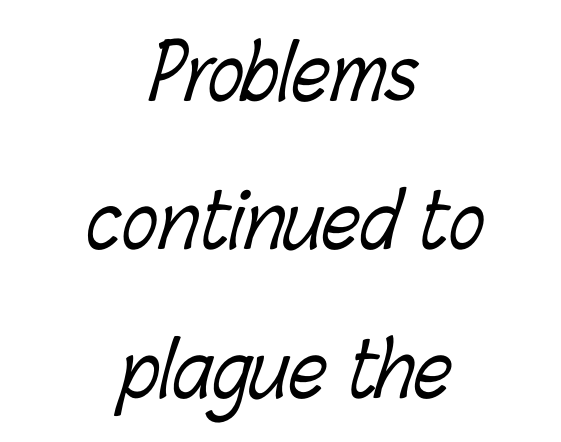
{"bold": "no", "weight": "light", "width": "condensed", "stroke_contrast": "low", "x_height": "medium", "monospaced": "no", "underline": "no", "align": "center", "line_spacing": "loose", "line_spacing_ratio": 1.98, "letter_spacing": "normal", "letter_spacing_em": 0.0, "glyph_px": 75}
